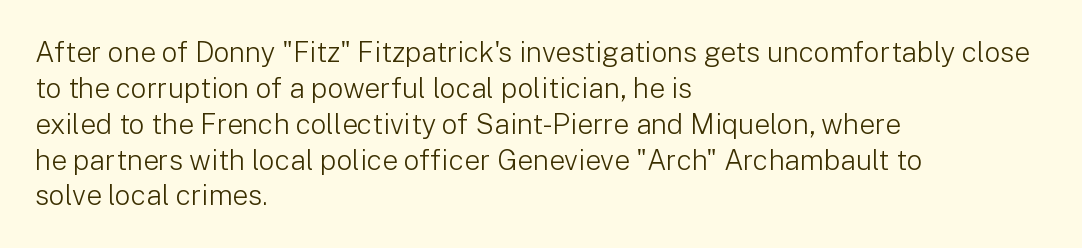
The image shows 28 px light sans-serif type, upright; set left-aligned, normal line spacing (1.28x), normal letter spacing, not underlined; low stroke contrast and a medium x-height.
